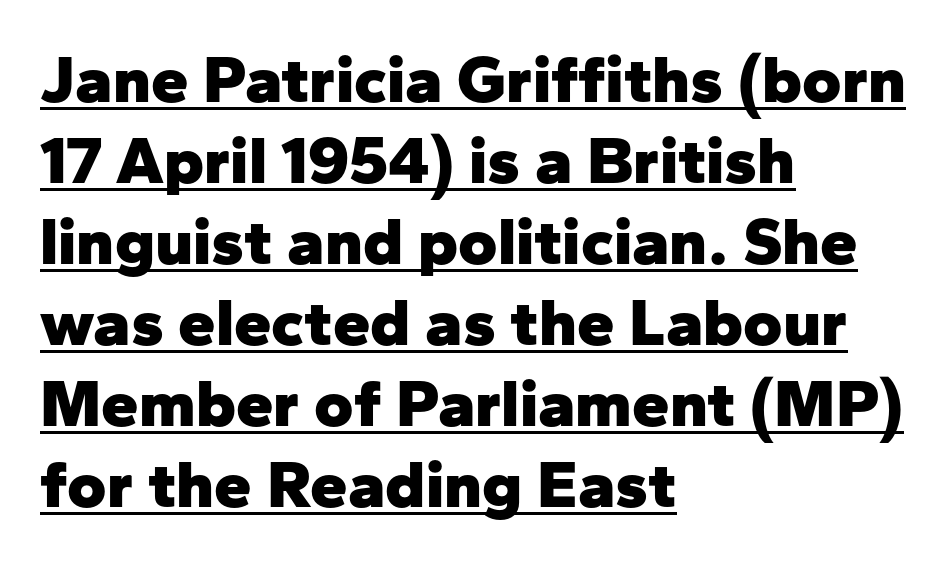
Rendered with straight, roman letterforms. Caption: multi-line text, flush left, ragged right. Chunky letters — that's bold for sure. A sans-serif font was chosen for this passage. The face used here appears with an underline applied.
